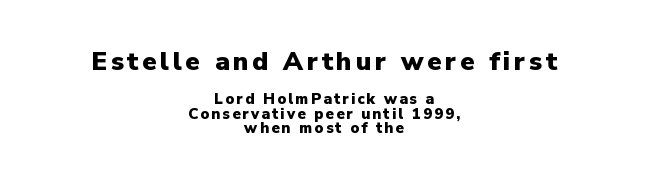
Q: Is the text bold? A: Yes.
Q: Is the text italic (slanted)? A: No, it is upright.
Q: Is the text underlined? A: No.
Q: How is the paragraph aligned? A: Centered.
Q: Is the spacing between lines tight, normal or loose? A: Tight.
Q: Which block of text is set in a larger size, the first (top) or the second (bottom)? A: The first (top) one.
